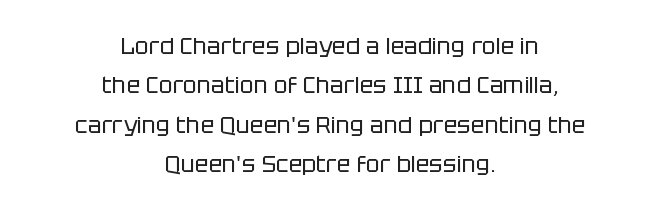
{"italic": "no", "bold": "no", "underline": "no", "align": "center", "line_spacing_ratio": 1.71, "letter_spacing": "normal", "letter_spacing_em": 0.0, "glyph_px": 23}
